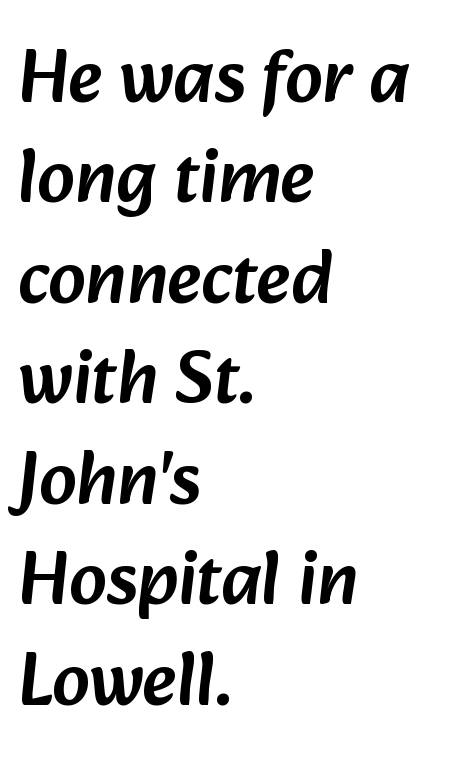
Q: Is the typeface a serif or a sans-serif typeface? A: Sans-serif.
Q: Is the text underlined? A: No.
Q: How is the paragraph aligned? A: Left-aligned.
Q: Is the spacing between letters normal or unusually wide? A: Normal.
Q: Is the spacing between lines tight, normal or loose? A: Normal.
Q: Width (condensed, normal, or wide)? A: Normal.
Q: Stroke contrast? A: Low.
Q: x-height? A: Medium.
Q: Monospaced? A: No.
